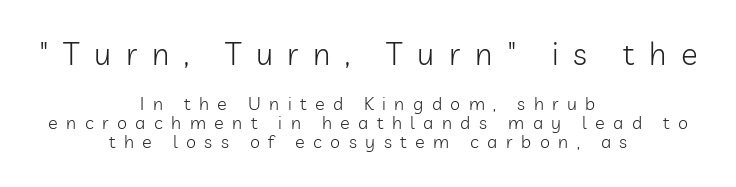
{"serif": "no", "italic": "no", "bold": "no", "weight": "light", "width": "normal", "stroke_contrast": "low", "x_height": "medium", "monospaced": "no", "underline": "no", "align": "center", "line_spacing": "tight", "line_spacing_ratio": 1.07, "letter_spacing": "wide", "letter_spacing_em": 0.47, "larger_block": "first", "size_ratio": 1.72, "glyph_px": 31}
